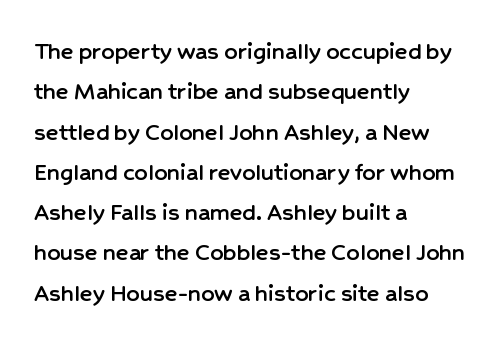
The image shows 26 px text type, upright; set left-aligned, normal line spacing (1.55x), normal letter spacing, not underlined.
